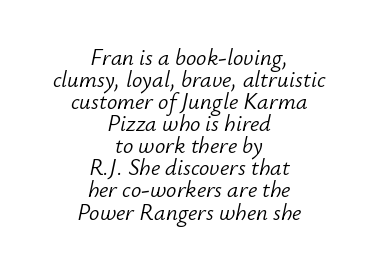
The image shows 23 px text type, italic (leaning right); set centered, tight line spacing (0.96x), normal letter spacing, not underlined.
